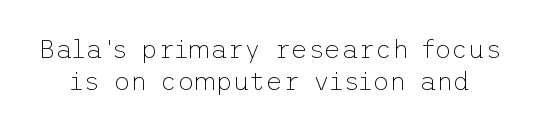
{"italic": "no", "bold": "no", "underline": "no", "line_spacing_ratio": 1.24, "letter_spacing": "normal", "letter_spacing_em": 0.0, "glyph_px": 26}
